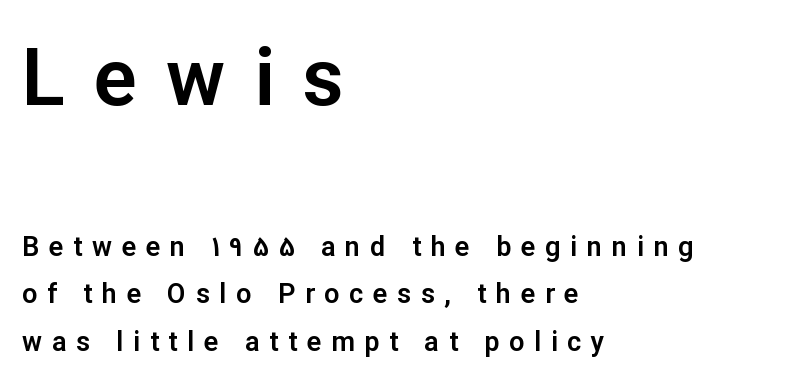
You could only call the tracking loose — the letters float apart. The font's upright variant was chosen for this text. Each letter's strokes conclude bluntly, with no projecting serifs. Proportional: the letters do not fall into vertical columns. The rendering anchors every line to the left-hand side.
